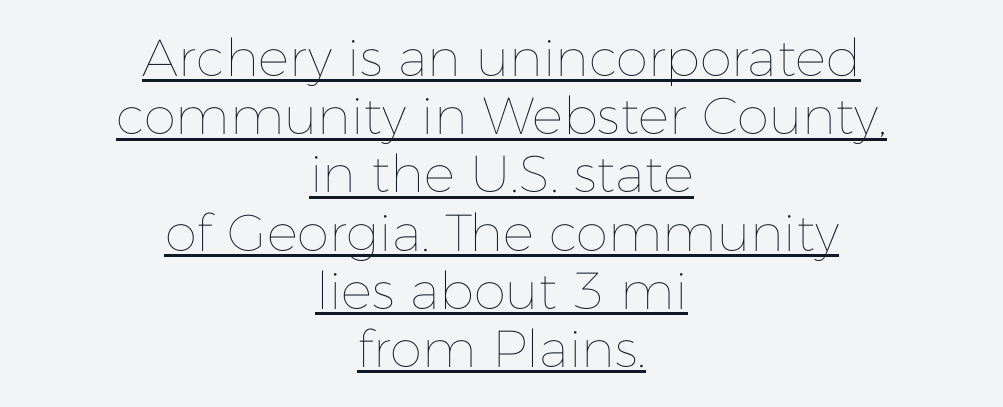
The image shows 52 px thin type, upright; set centered, tight line spacing (1.12x), normal letter spacing, underlined; low stroke contrast and a medium x-height.
